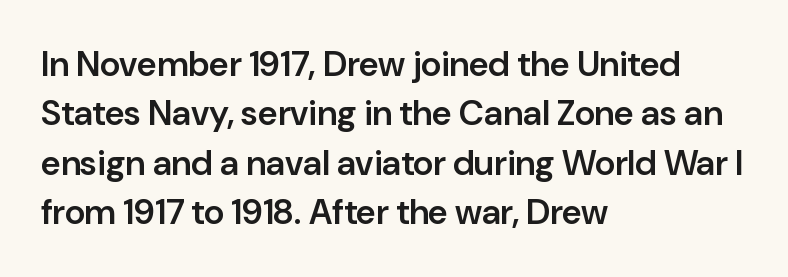
{"serif": "no", "italic": "no", "bold": "semi", "weight": "semibold", "width": "normal", "stroke_contrast": "low", "x_height": "medium", "monospaced": "no", "underline": "no", "align": "left", "line_spacing": "normal", "line_spacing_ratio": 1.41, "letter_spacing": "normal", "letter_spacing_em": 0.0, "glyph_px": 35}
